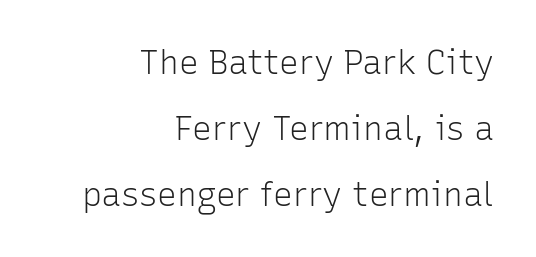
The image shows 33 px light sans-serif type, upright; set right-aligned, loose line spacing (2.0x), normal letter spacing, not underlined; low stroke contrast and a medium x-height.
